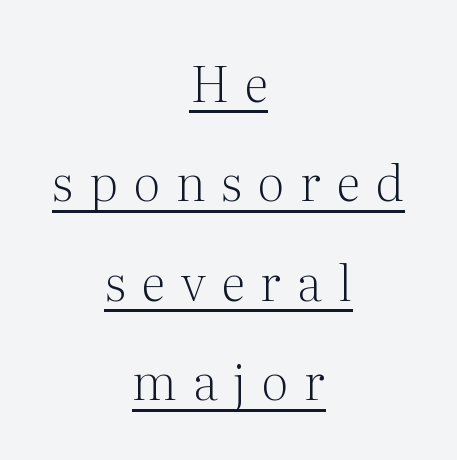
You could not count columns in this text — the font is proportionally spaced. This block would shrink considerably if given ordinary leading; it's expanded now. The rendering inserts visible extra space after every character. The cut favours lightness, reaching ordinary text weight at its darkest. Posture: vertical.
